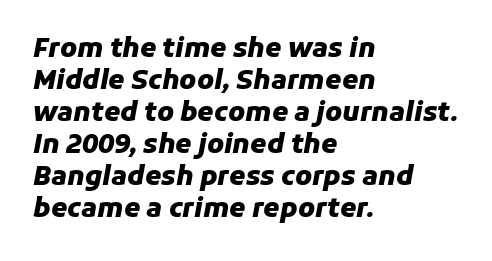
{"italic": "yes", "lean": "right", "slant_degrees": 11, "bold": "yes", "underline": "no", "align": "left", "line_spacing_ratio": 1.23, "letter_spacing": "normal", "letter_spacing_em": 0.0, "glyph_px": 26}
